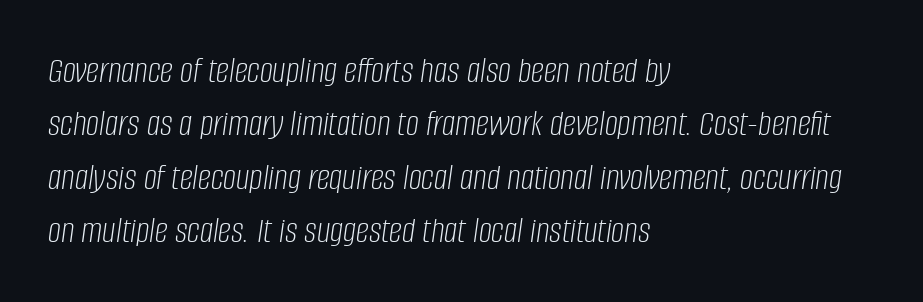
Q: Is the text bold? A: No.
Q: Is the text italic (slanted)? A: Yes, it leans right by about 8 degrees.
Q: Is the text underlined? A: No.
Q: How is the paragraph aligned? A: Left-aligned.
Q: Is the spacing between letters normal or unusually wide? A: Normal.
Q: Is the spacing between lines tight, normal or loose? A: Normal.
Q: Width (condensed, normal, or wide)? A: Condensed.
Q: Stroke contrast? A: Low.
Q: x-height? A: Large.
Q: Monospaced? A: No.
